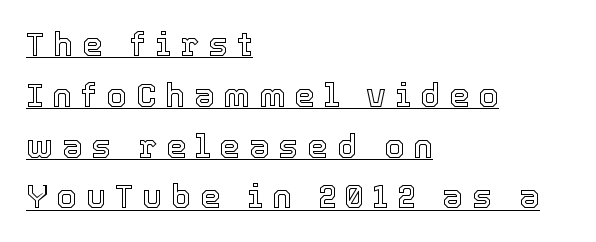
The image shows 33 px text type, upright; set left-aligned, normal line spacing (1.54x), unusually wide letter spacing (+0.27 em), underlined; a medium x-height.
